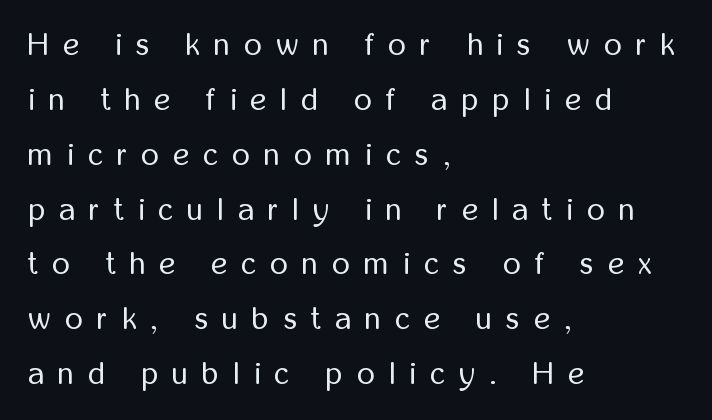
The passage shown is typeset with a sans-serif family. Ascenders rise straight up at ninety degrees. No extra ink here — the face is not bold. Think of a printed novel: that variable character pitch is what you see here. Glance below the letters and you will spot only blank space.
